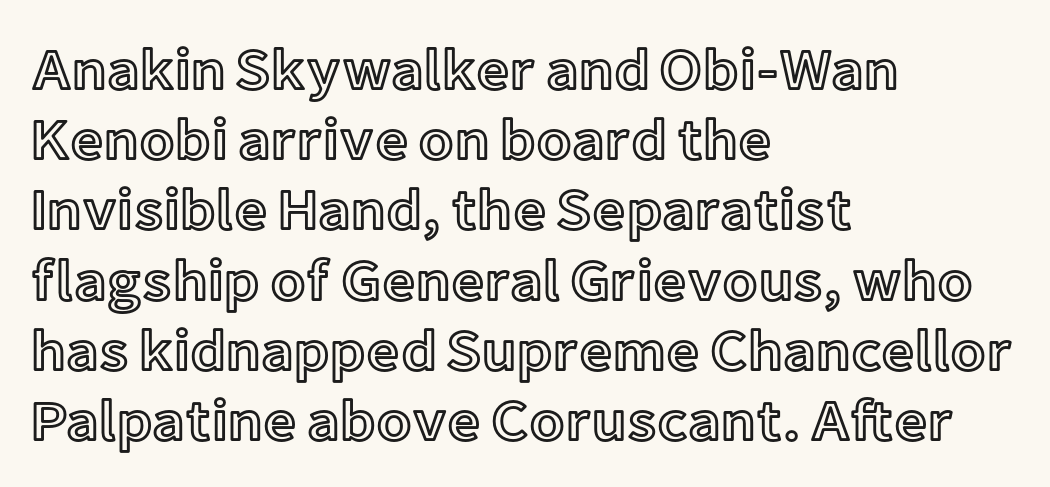
Has an underline been added? It has not. The face used here is proportionally spaced, like ordinary book or web type. Notice how the stems are strictly vertical — no italics here. This rendering leaves character spacing at its baseline value. The lines are quadded left.
